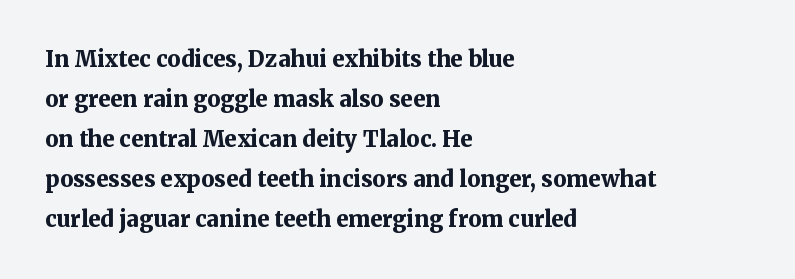
{"italic": "no", "bold": "yes", "underline": "no", "align": "left", "line_spacing_ratio": 1.82, "letter_spacing": "normal", "letter_spacing_em": 0.0, "glyph_px": 22}
